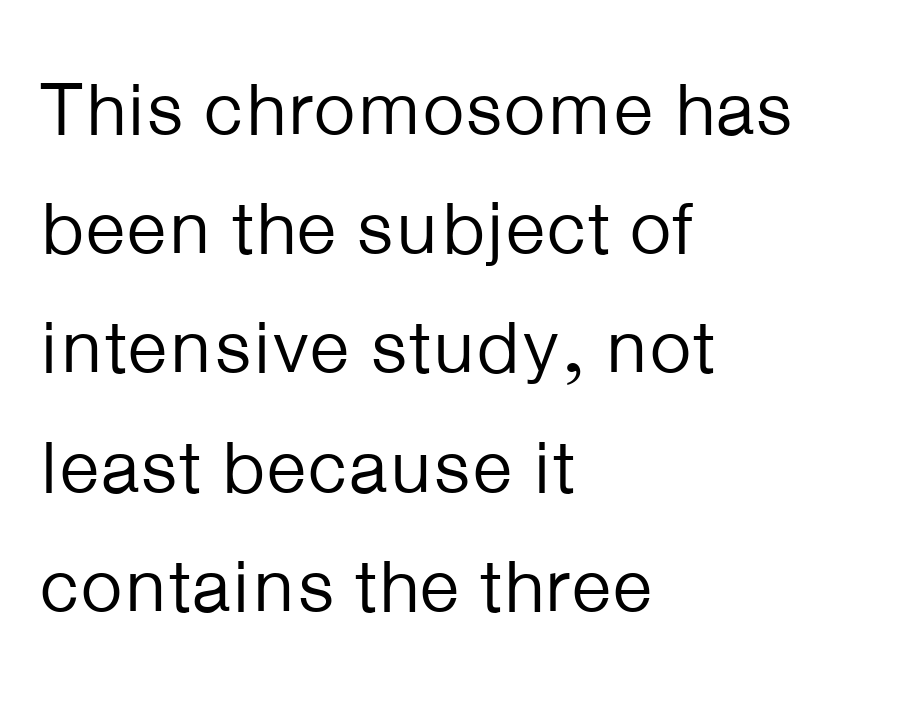
{"serif": "no", "italic": "no", "bold": "no", "weight": "regular", "width": "normal", "stroke_contrast": "low", "x_height": "medium", "monospaced": "no", "underline": "no", "align": "left", "line_spacing": "normal", "line_spacing_ratio": 1.59, "letter_spacing": "normal", "letter_spacing_em": 0.0, "glyph_px": 75}
